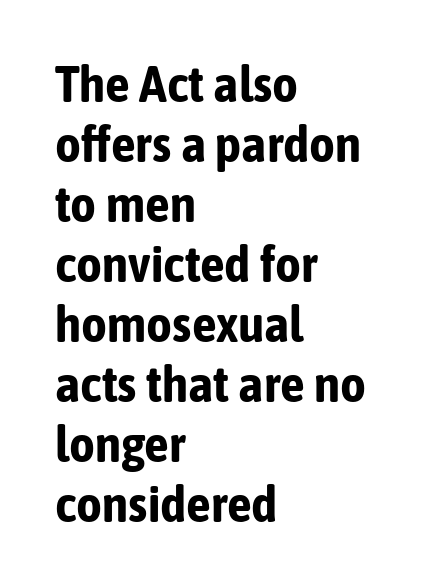
The image shows 50 px bold, condensed sans-serif type, upright; set left-aligned, line spacing 1.2x, normal letter spacing, not underlined; low stroke contrast and a medium x-height.
